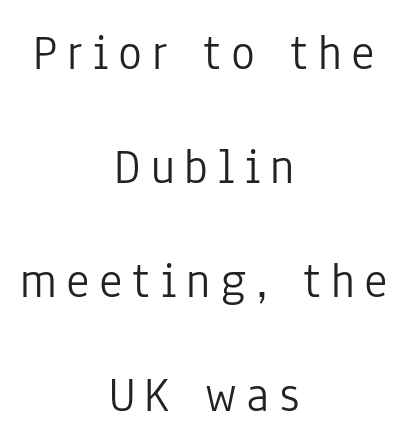
{"serif": "no", "italic": "no", "bold": "no", "weight": "light", "width": "condensed", "stroke_contrast": "low", "x_height": "medium", "monospaced": "no", "underline": "no", "align": "center", "line_spacing": "loose", "line_spacing_ratio": 2.28, "glyph_px": 50}
